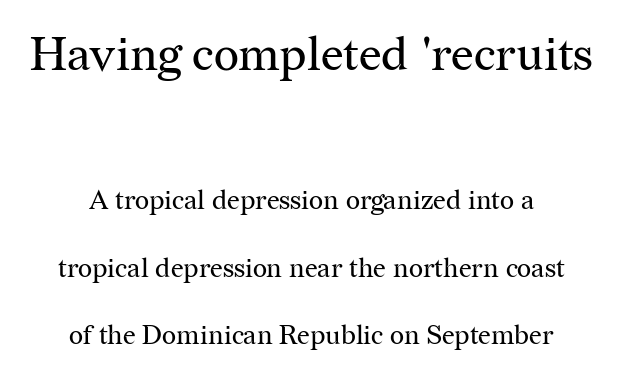
The image shows 48 px regular-weight serif type, upright; set centered, loose line spacing (2.5x), normal letter spacing, not underlined; the first (top) block is 1.78x larger; medium stroke contrast and a medium x-height.
